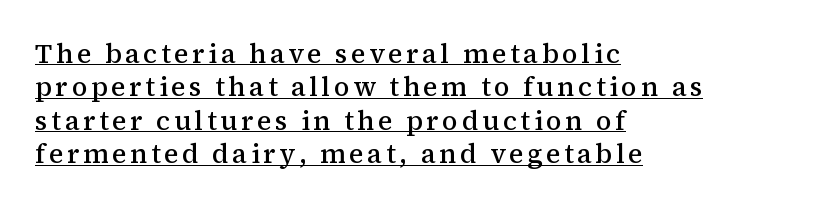
{"italic": "no", "bold": "semi", "underline": "yes", "align": "left", "line_spacing_ratio": 1.24, "glyph_px": 27}
